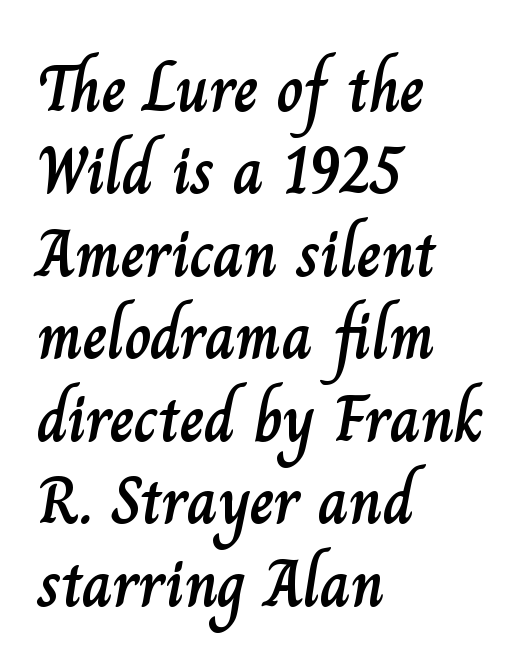
The image shows 66 px text type; set left-aligned, normal line spacing (1.25x), normal letter spacing, not underlined; low stroke contrast and a small x-height.
